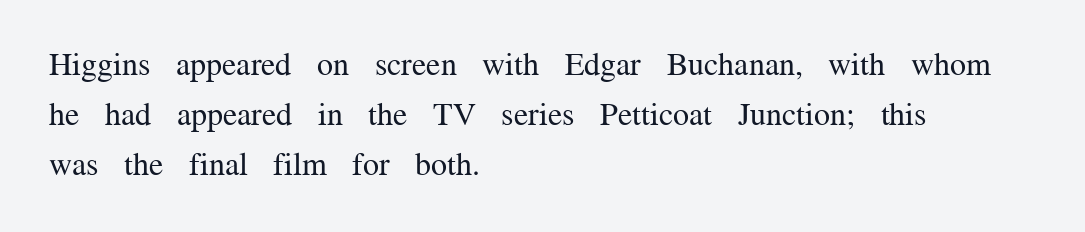
The image shows 32 px regular-weight serif type, upright; set left-aligned, normal line spacing (1.57x), normal letter spacing, not underlined; medium stroke contrast and a medium x-height.
